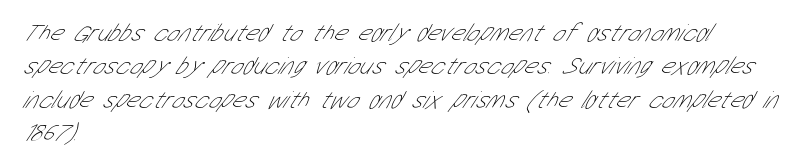
Heaviness? Minimal to ordinary, like unemphasized prose. The rendering keeps characters at their native spacing. Lines of text with bare space underneath. A student would call this left alignment; a typographer would say flush left, rag right. Evenly set lines give the paragraph a standard silhouette.
